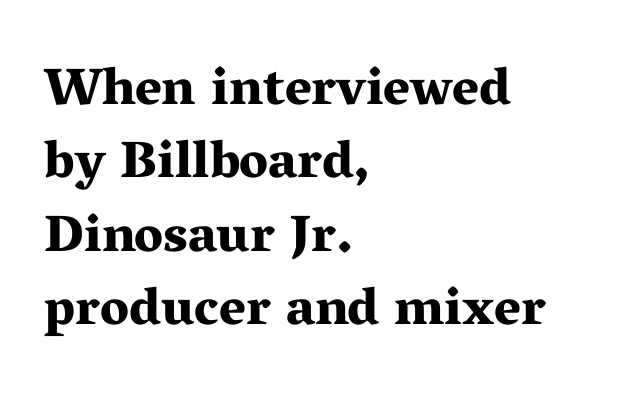
{"serif": "yes", "italic": "no", "bold": "yes", "weight": "bold", "width": "wide", "stroke_contrast": "medium", "x_height": "medium", "monospaced": "no", "underline": "no", "align": "left", "line_spacing": "normal", "line_spacing_ratio": 1.41, "letter_spacing": "normal", "letter_spacing_em": 0.0, "glyph_px": 52}
